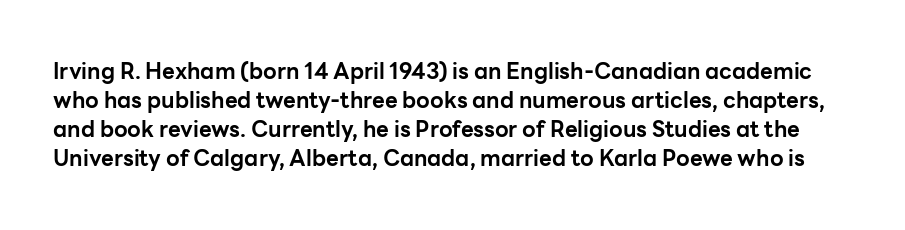
The image shows 22 px bold type, upright; set normal line spacing (1.32x), normal letter spacing, not underlined.
